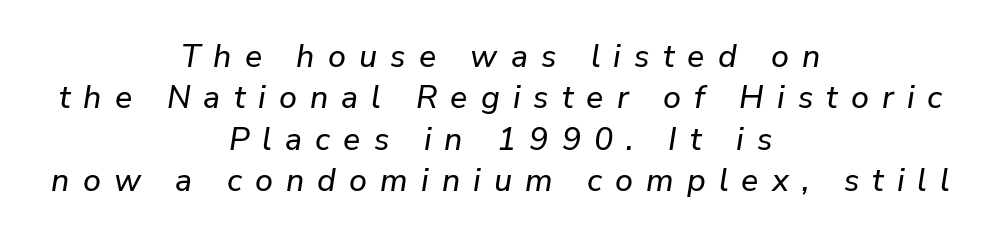
Q: Is the text italic (slanted)? A: Yes, it leans right by about 9 degrees.
Q: Is the text underlined? A: No.
Q: How is the paragraph aligned? A: Centered.
Q: Is the spacing between letters normal or unusually wide? A: Unusually wide.
Q: Is the spacing between lines tight, normal or loose? A: Normal.
Q: Width (condensed, normal, or wide)? A: Normal.
Q: Stroke contrast? A: Low.
Q: x-height? A: Medium.
Q: Monospaced? A: No.
